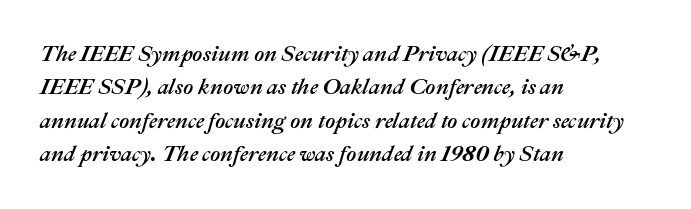
Q: Is the text italic (slanted)? A: Yes, it leans right by about 22 degrees.
Q: Is the text underlined? A: No.
Q: How is the paragraph aligned? A: Left-aligned.
Q: Is the spacing between letters normal or unusually wide? A: Normal.
Q: Is the spacing between lines tight, normal or loose? A: Normal.
